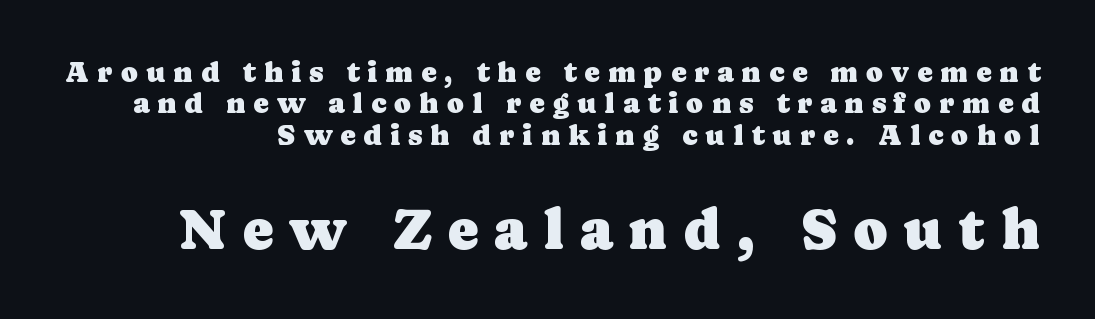
The letters carry serifs — small finishing strokes at the ends of their stems. A typesetter would call this proportional, since set widths differ per character. Reading down the column, the eye jumps only a short way to each next line. Larger block? The one below; the one above is distinctly smaller. A typesetter would call this heavily tracked-out type. The glyphs are unaccompanied by any horizontal stroke below them.
